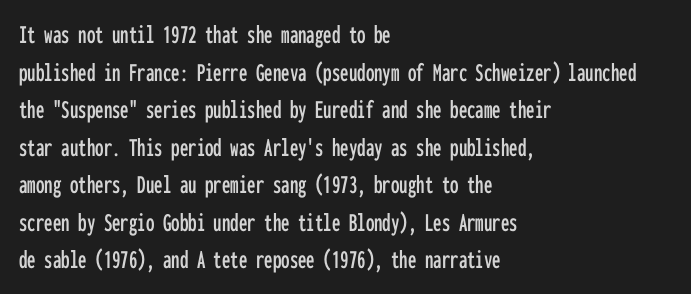
{"italic": "no", "underline": "no", "align": "left", "line_spacing": "normal", "line_spacing_ratio": 1.39, "letter_spacing": "normal", "letter_spacing_em": 0.0, "glyph_px": 27}
